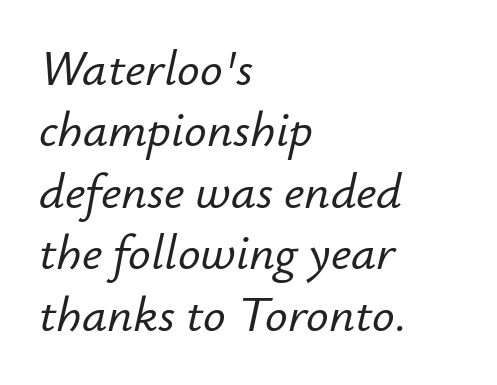
Reading down the block, your eye returns to a fixed left position each line. These lines were composed using italics. Is the letter spacing exaggerated? No — it looks like the ordinary default. Do the characters align in a grid? No, the font is proportional. The specimen omits any rule beneath the text block's lines.
